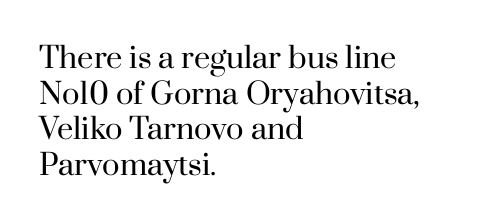
The image shows 29 px regular-weight serif type, upright; set left-aligned, line spacing 1.23x, normal letter spacing, not underlined; high stroke contrast and a small x-height.
